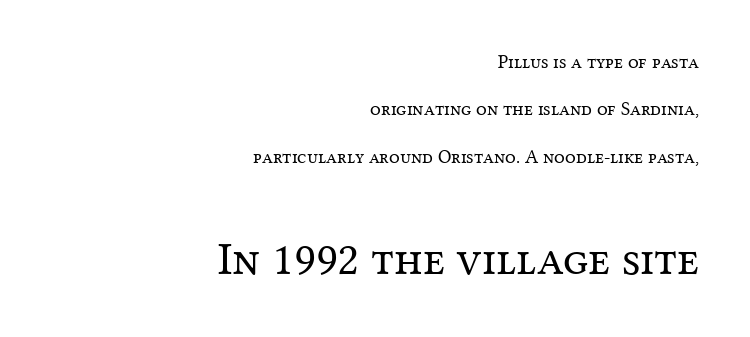
You could call the tracking neutral — neither tight nor loose. Does the lettering tilt? It doesn't — this is upright. Vertical spacing — loose. Look at the bottom of the vertical strokes: they flare into serifs here. Notice how the passage keeps a crisp vertical edge on the right only.
